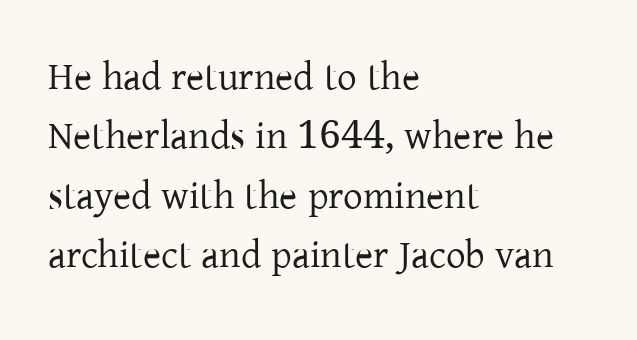
The image shows 39 px regular-weight serif type, upright; set left-aligned, normal line spacing (1.52x), normal letter spacing, not underlined; low stroke contrast and a medium x-height.
